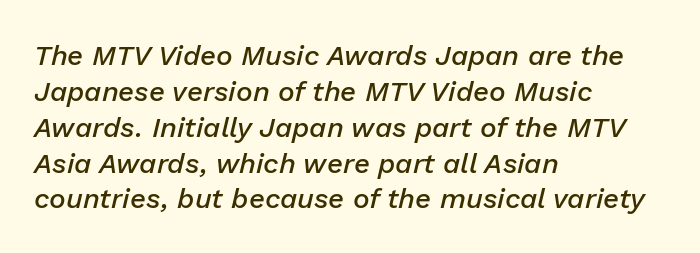
Leading matches the norm, producing a regular column. One-word summary of the alignment: left. Compared with an ordinary text face, these strokes are moderately heavier — a semibold. The passage shown is not underscored anywhere. You could call the tracking neutral — neither tight nor loose. The passage shown leans; its letterforms are oblique.
